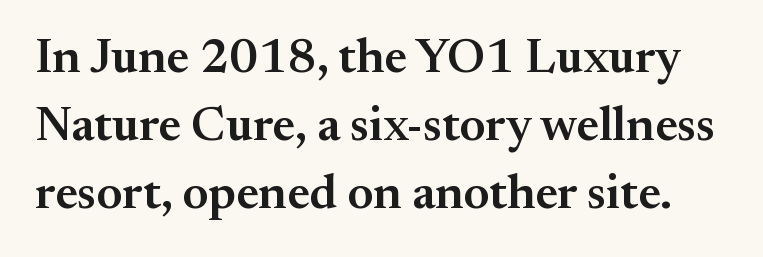
Evenly set lines give the paragraph a standard silhouette. Spacing verdict: proportional, widths tailored to each character. This is roman type, the default non-slanted kind. Glance below the letters and you will spot only blank space. These lines are composed in type with serifs. Look at the stroke-to-counter ratio: somewhat heavy, a semibold.
